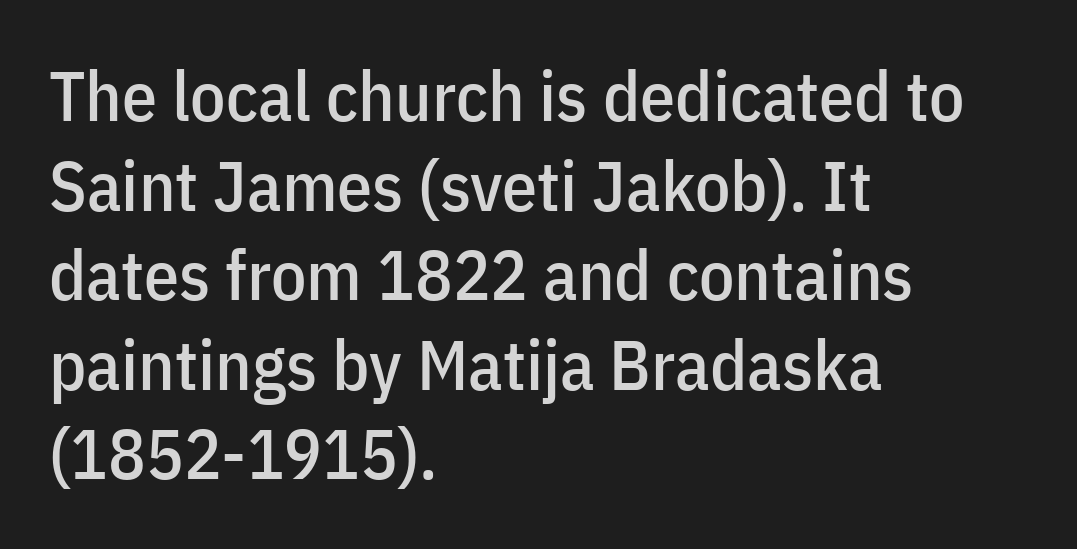
You could not count columns in this text — the font is proportionally spaced. Font category for this specimen: sans-serif. Casual observation: everything's shoved over to the left. Tall strokes in this sample are plumb rather than angled. The passage shown has conventional tracking throughout. The space directly below the letters is spotless.
